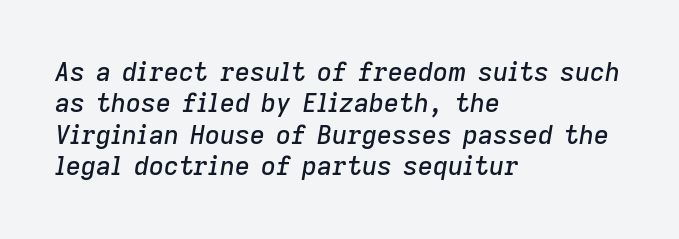
A typesetter would mark this as italic. This rendering leaves character spacing at its baseline value. Does the copy run flush right? No — it runs flush left. Honestly, there is no underline to notice here at all.
